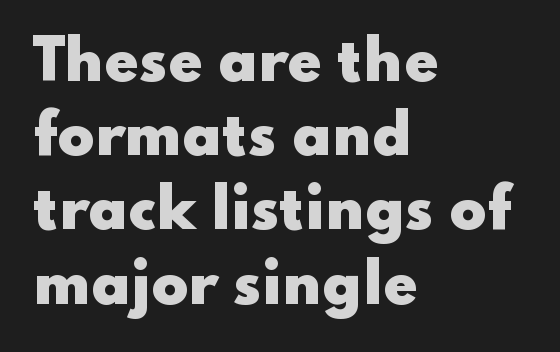
Visually the block forms a straight wall on the left and a jagged coastline on the right. Nobody touched the tracking dial on this one. Reading down the column, the eye jumps a familiar distance to each next line. Check the space under the baseline: it is left empty. Emphasis by weight is at full strength: bold.
